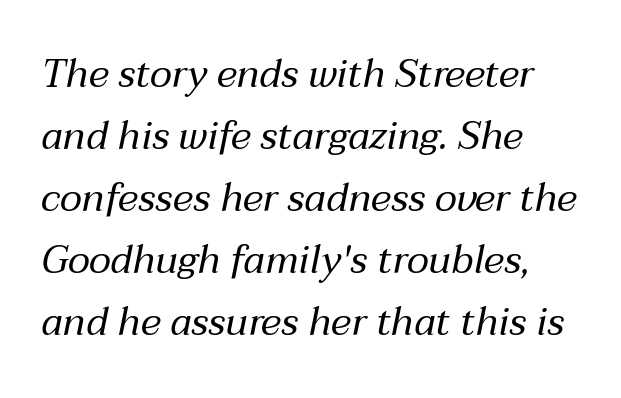
{"italic": "yes", "lean": "right", "slant_degrees": 12, "bold": "no", "weight": "regular", "width": "normal", "stroke_contrast": "medium", "x_height": "medium", "monospaced": "no", "underline": "no", "align": "left", "line_spacing": "normal", "line_spacing_ratio": 1.59, "letter_spacing": "normal", "letter_spacing_em": 0.0, "glyph_px": 39}
